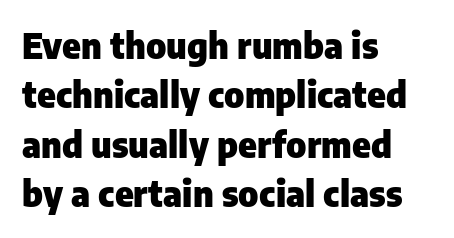
Line spacing here is normal. Nothing sits at the stroke ends, so this counts as sans-serif. The string is rendered with underlining switched off. Character widths vary here, with narrow letters taking less room than wide ones. A full-strength bold gives these letters their thick strokes.
